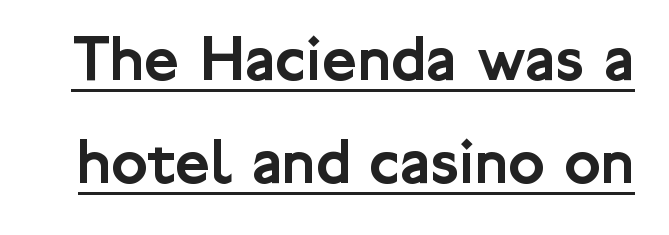
These lines are rendered in a variable-pitch font. The face used here is a sans, in the tradition of grotesques and geometrics. The passage shown has conventional tracking throughout. Notice how a bar underscores the lettering throughout. Posture: straight, roman, zero tilt. The rows are spaced the way most documents space them.
